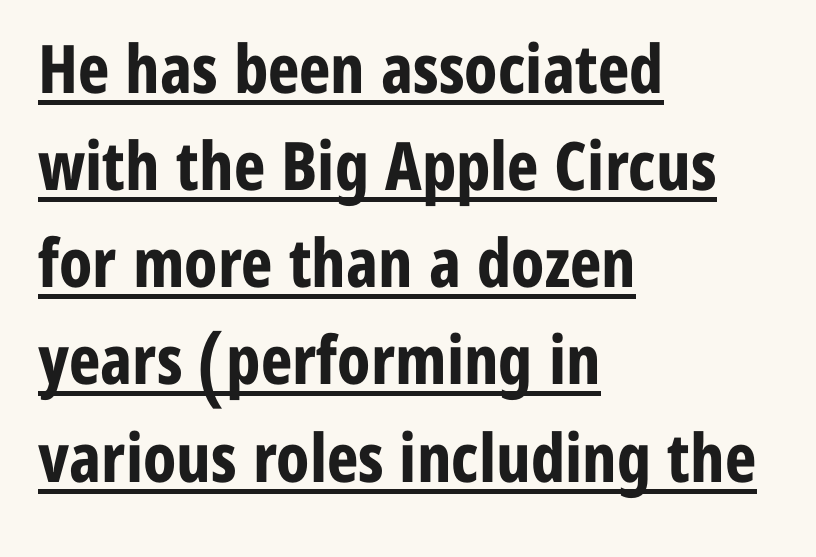
Q: Is the text bold? A: Yes.
Q: Is the text italic (slanted)? A: No, it is upright.
Q: Is the typeface a serif or a sans-serif typeface? A: Sans-serif.
Q: Is the text underlined? A: Yes.
Q: How is the paragraph aligned? A: Left-aligned.
Q: Is the spacing between letters normal or unusually wide? A: Normal.
Q: Is the spacing between lines tight, normal or loose? A: Normal.
Q: Width (condensed, normal, or wide)? A: Condensed.
Q: Stroke contrast? A: Low.
Q: x-height? A: Medium.
Q: Monospaced? A: No.
